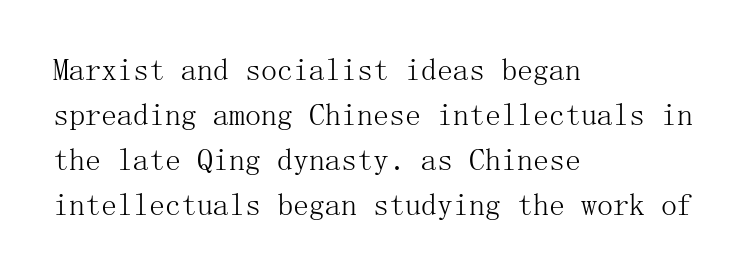
{"serif": "yes", "italic": "no", "bold": "no", "weight": "light", "width": "normal", "stroke_contrast": "medium", "x_height": "medium", "underline": "no", "align": "left", "line_spacing": "normal", "line_spacing_ratio": 1.41, "letter_spacing": "normal", "letter_spacing_em": 0.0, "glyph_px": 32}
